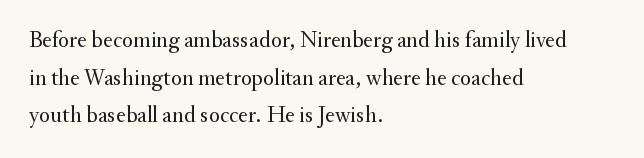
Q: Is the text bold? A: No.
Q: Is the text italic (slanted)? A: No, it is upright.
Q: Is the text underlined? A: No.
Q: How is the paragraph aligned? A: Left-aligned.
Q: Is the spacing between letters normal or unusually wide? A: Normal.
Q: Is the spacing between lines tight, normal or loose? A: Normal.
